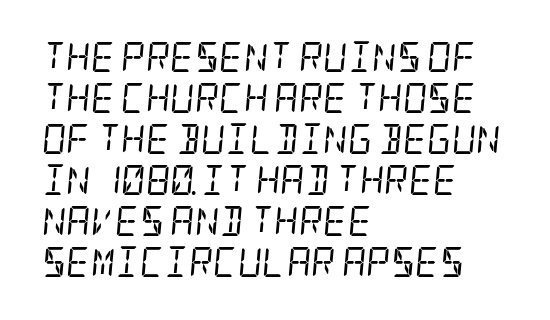
Q: Is the text bold? A: No.
Q: Is the text italic (slanted)? A: Yes, it leans right by about 5 degrees.
Q: Is the typeface a serif or a sans-serif typeface? A: Serif.
Q: Is the text underlined? A: No.
Q: How is the paragraph aligned? A: Left-aligned.
Q: Is the spacing between letters normal or unusually wide? A: Normal.
Q: Is the spacing between lines tight, normal or loose? A: Normal.
Q: Width (condensed, normal, or wide)? A: Condensed.
Q: Stroke contrast? A: Low.
Q: x-height? A: Large.
